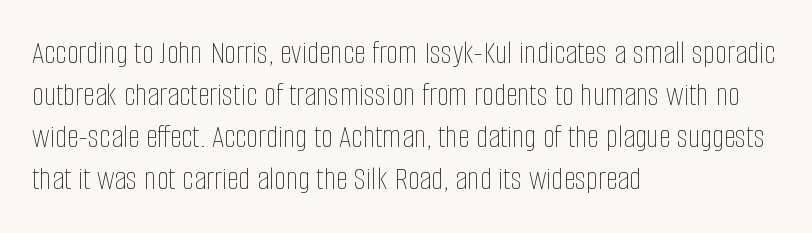
Q: Is the text bold? A: No.
Q: Is the text italic (slanted)? A: No, it is upright.
Q: Is the text underlined? A: No.
Q: How is the paragraph aligned? A: Left-aligned.
Q: Is the spacing between letters normal or unusually wide? A: Normal.
Q: Width (condensed, normal, or wide)? A: Condensed.
Q: Stroke contrast? A: Low.
Q: x-height? A: Large.
Q: Monospaced? A: No.
